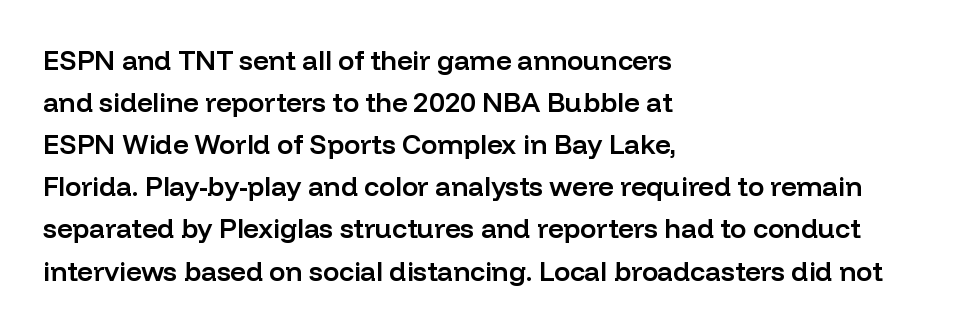
Successive baselines arrive at the customary interval. These lines stack with their left ends in a neat column. Italic? Not at all — the glyphs are vertical. The tracking reads as untouched default to a designer's eye.
